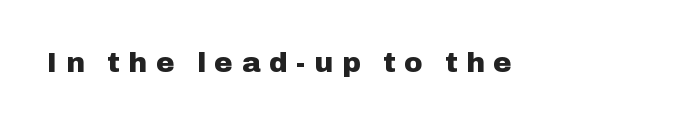
Q: Is the text bold? A: Yes.
Q: Is the text italic (slanted)? A: No, it is upright.
Q: Is the typeface a serif or a sans-serif typeface? A: Sans-serif.
Q: Is the text underlined? A: No.
Q: Is the spacing between letters normal or unusually wide? A: Unusually wide.
Q: Width (condensed, normal, or wide)? A: Normal.
Q: Stroke contrast? A: Low.
Q: x-height? A: Medium.
Q: Monospaced? A: No.
